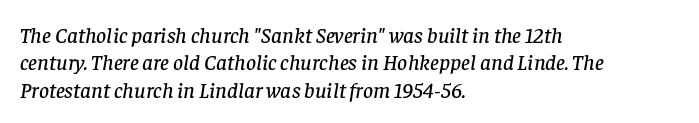
The image shows 22 px text type, italic (leaning right); set left-aligned, normal line spacing (1.25x), normal letter spacing, not underlined.
